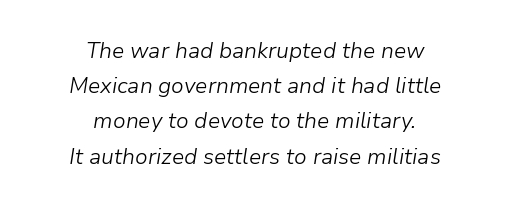
Q: Is the text bold? A: No.
Q: Is the text italic (slanted)? A: Yes, it leans right by about 9 degrees.
Q: Is the text underlined? A: No.
Q: How is the paragraph aligned? A: Centered.
Q: Is the spacing between letters normal or unusually wide? A: Normal.
Q: Is the spacing between lines tight, normal or loose? A: Normal.
